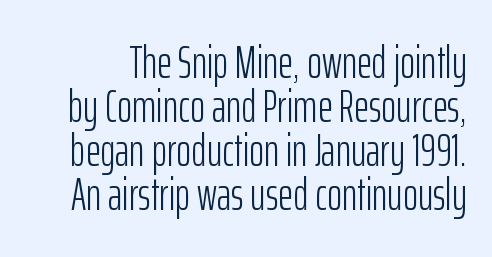
Q: Is the text bold? A: No.
Q: Is the text italic (slanted)? A: No, it is upright.
Q: Is the typeface a serif or a sans-serif typeface? A: Sans-serif.
Q: Is the text underlined? A: No.
Q: Is the spacing between letters normal or unusually wide? A: Normal.
Q: Is the spacing between lines tight, normal or loose? A: Tight.
Q: Width (condensed, normal, or wide)? A: Condensed.
Q: Stroke contrast? A: Low.
Q: x-height? A: Medium.
Q: Monospaced? A: No.
